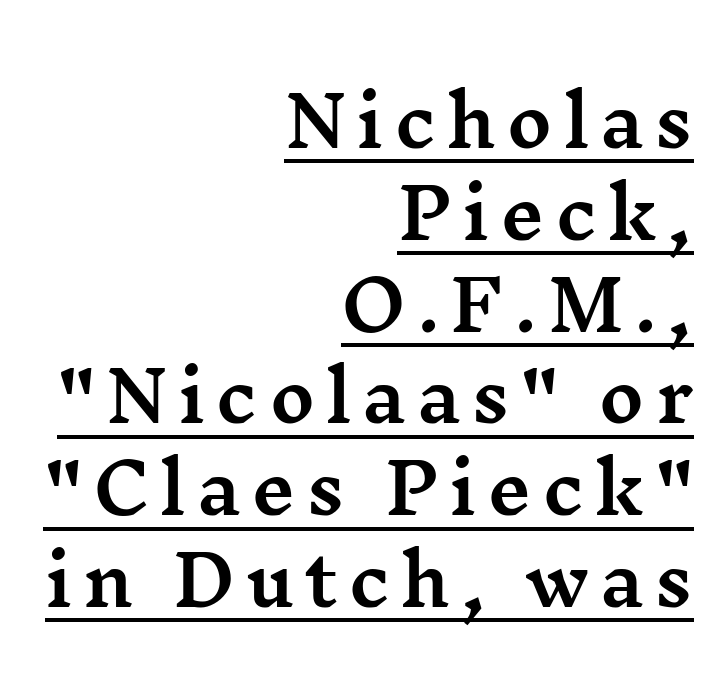
{"serif": "yes", "italic": "no", "width": "wide", "stroke_contrast": "medium", "x_height": "medium", "monospaced": "no", "underline": "yes", "align": "right", "line_spacing": "normal", "line_spacing_ratio": 1.33, "glyph_px": 69}
